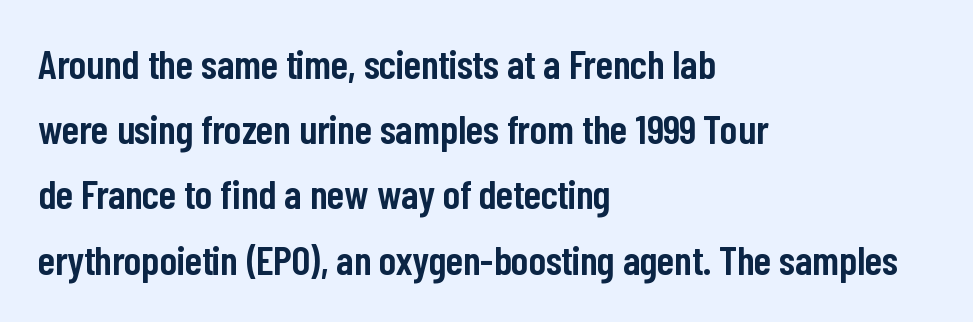
The image shows 41 px semibold, condensed sans-serif type, upright; set left-aligned, normal line spacing (1.59x), normal letter spacing, not underlined; low stroke contrast and a medium x-height.
